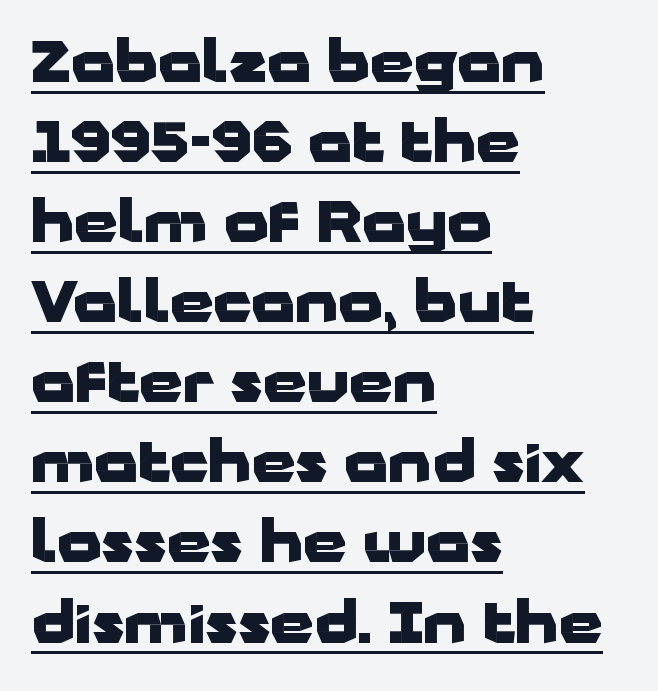
{"serif": "no", "italic": "no", "bold": "yes", "weight": "heavy", "width": "wide", "stroke_contrast": "low", "x_height": "medium", "monospaced": "no", "underline": "yes", "align": "left", "line_spacing": "normal", "line_spacing_ratio": 1.43, "letter_spacing": "normal", "letter_spacing_em": 0.0, "glyph_px": 56}
